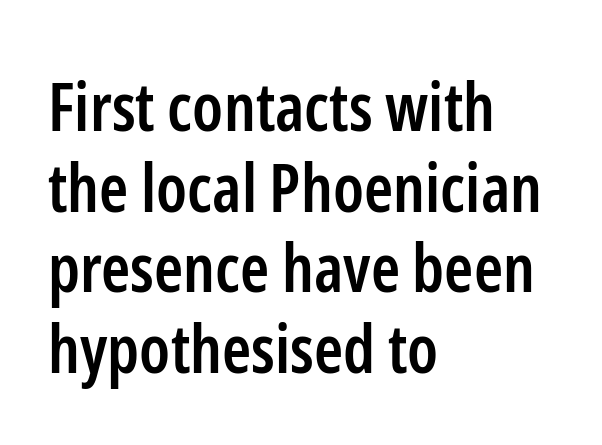
A roman cut, with each character standing at attention. Think of a printed novel: that variable character pitch is what you see here. Typeset ragged right — the left edge is the straight one. How are the letters spaced? Ordinarily, with no added tracking.
